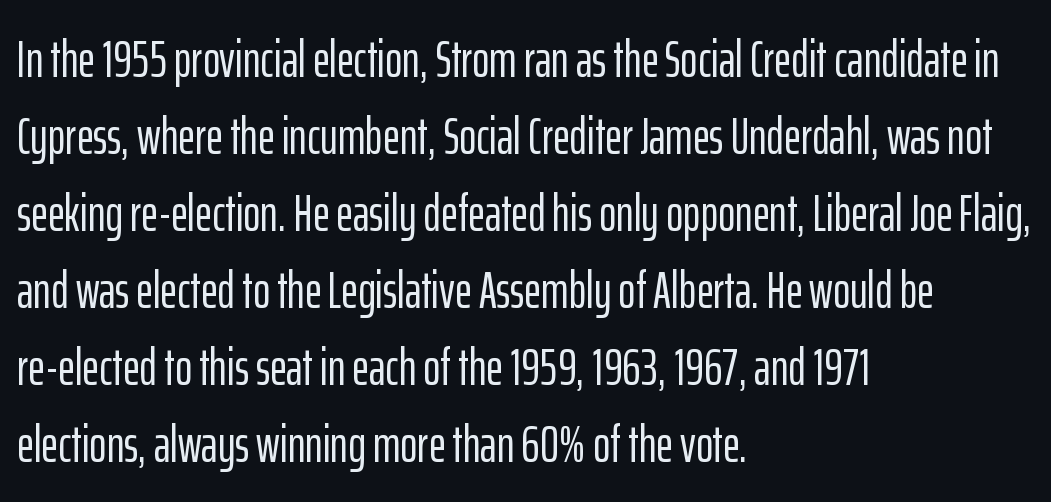
{"serif": "no", "italic": "no", "width": "condensed", "stroke_contrast": "low", "x_height": "medium", "monospaced": "no", "underline": "no", "align": "left", "line_spacing": "normal", "line_spacing_ratio": 1.48, "letter_spacing": "normal", "letter_spacing_em": 0.0, "glyph_px": 52}
